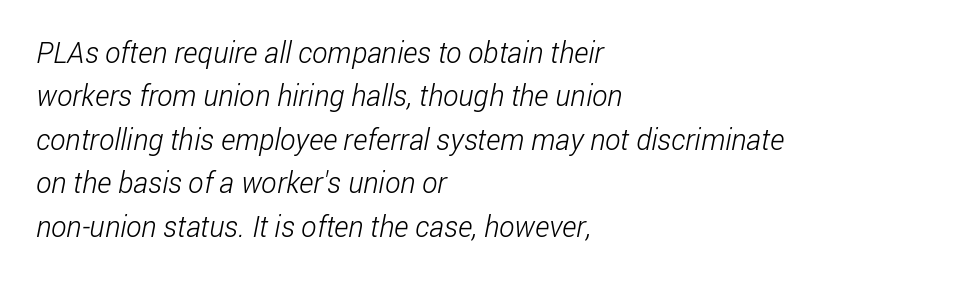
{"serif": "no", "bold": "no", "weight": "light", "width": "condensed", "stroke_contrast": "low", "x_height": "medium", "monospaced": "no", "underline": "no", "align": "left", "line_spacing": "normal", "line_spacing_ratio": 1.5, "letter_spacing": "normal", "letter_spacing_em": 0.0, "glyph_px": 29}
